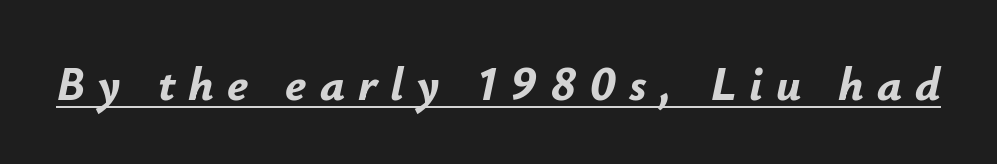
The image shows 47 px bold type, italic (leaning right); set unusually wide letter spacing (+0.28 em), underlined; low stroke contrast and a small x-height.
